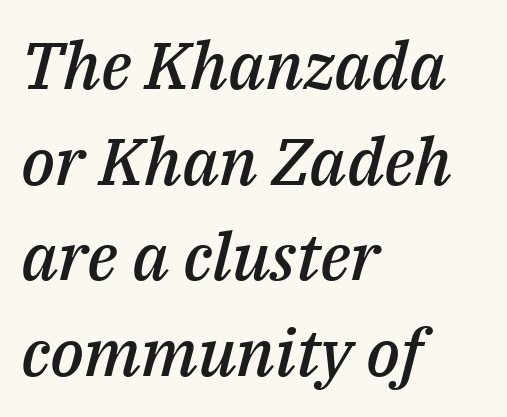
The image shows 66 px semibold type, italic (leaning right); set left-aligned, normal line spacing (1.45x), normal letter spacing, not underlined; medium stroke contrast and a medium x-height.
